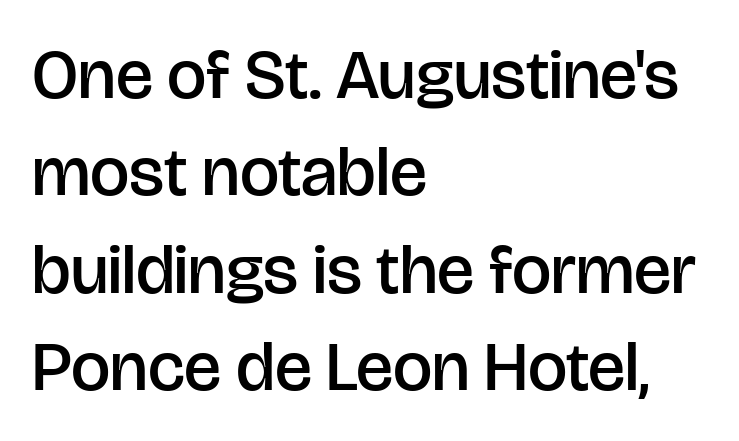
The image shows 70 px semibold sans-serif type, upright; set left-aligned, normal line spacing (1.39x), normal letter spacing, not underlined; low stroke contrast and a large x-height.
